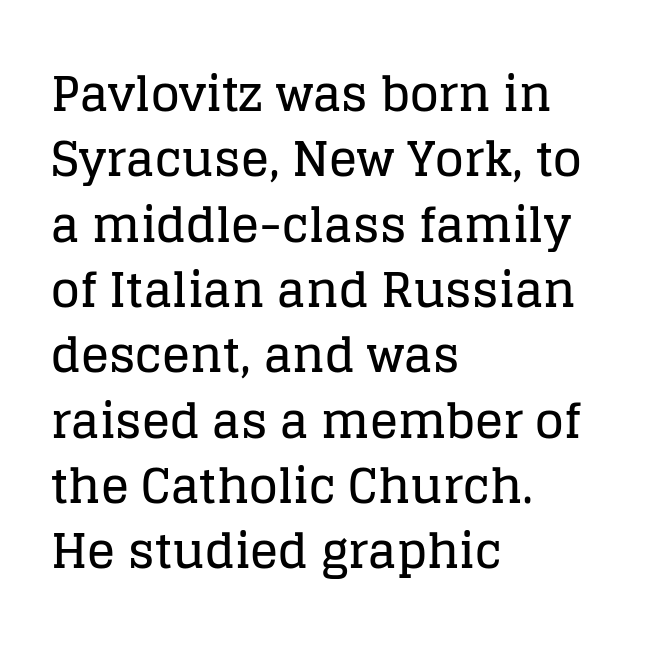
The image shows 47 px serif type, upright; set left-aligned, normal line spacing (1.39x), normal letter spacing, not underlined; low stroke contrast and a large x-height.
